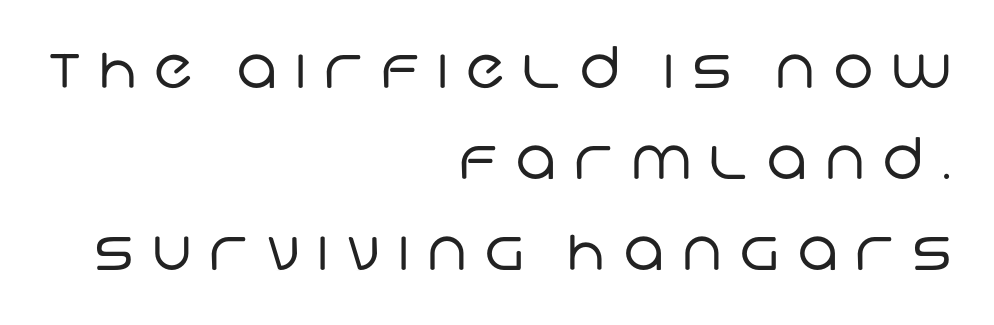
The baseline area is clear. The letterforms sit at book weight or below. The rendering uses a moderate line-height, typical for paragraphs. These lines have a slow, spaced-out rhythm from letter to letter. Check where the strokes stop: nothing finishes them off — pure sans.
